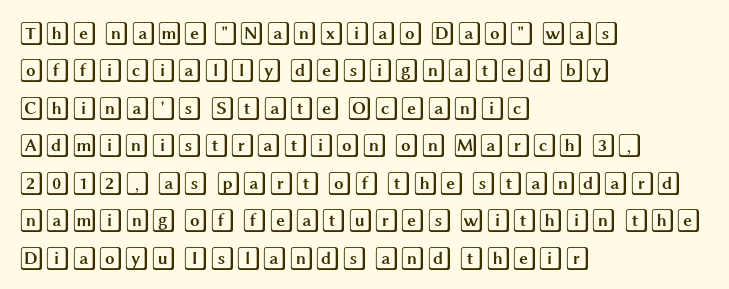
The image shows 24 px text type, upright; set left-aligned, normal line spacing (1.56x), normal letter spacing, not underlined.
